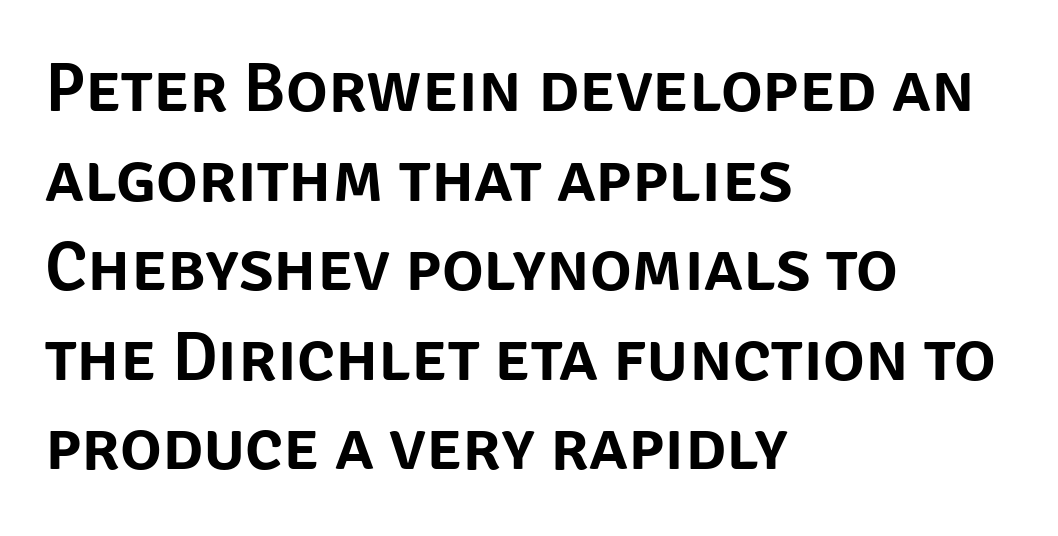
{"serif": "no", "italic": "no", "width": "normal", "stroke_contrast": "low", "x_height": "large", "monospaced": "no", "underline": "no", "align": "left", "line_spacing": "normal", "line_spacing_ratio": 1.28, "letter_spacing": "normal", "letter_spacing_em": 0.0, "glyph_px": 70}
